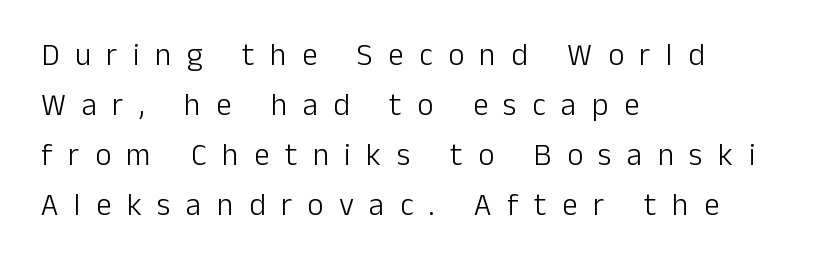
{"serif": "no", "italic": "no", "bold": "no", "weight": "light", "width": "normal", "stroke_contrast": "low", "x_height": "medium", "monospaced": "no", "underline": "no", "align": "left", "line_spacing": "normal", "line_spacing_ratio": 1.61, "letter_spacing": "wide", "letter_spacing_em": 0.5, "glyph_px": 31}
